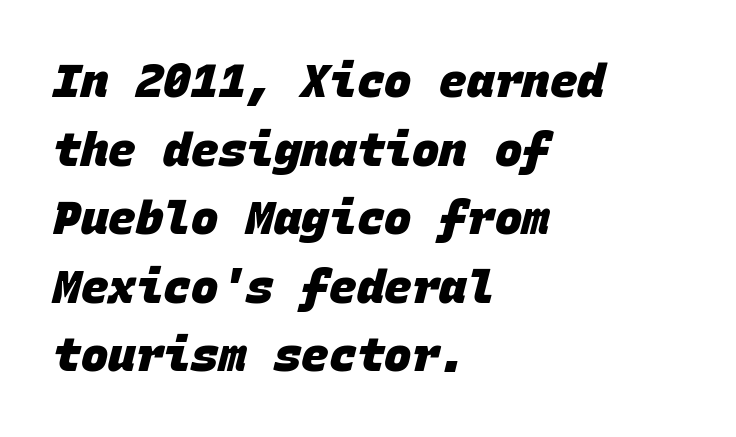
Q: Is the text bold? A: Yes.
Q: Is the typeface a serif or a sans-serif typeface? A: Sans-serif.
Q: Is the text underlined? A: No.
Q: How is the paragraph aligned? A: Left-aligned.
Q: Is the spacing between letters normal or unusually wide? A: Normal.
Q: Is the spacing between lines tight, normal or loose? A: Normal.
Q: Width (condensed, normal, or wide)? A: Normal.
Q: Stroke contrast? A: Low.
Q: x-height? A: Large.
Q: Monospaced? A: Yes.
